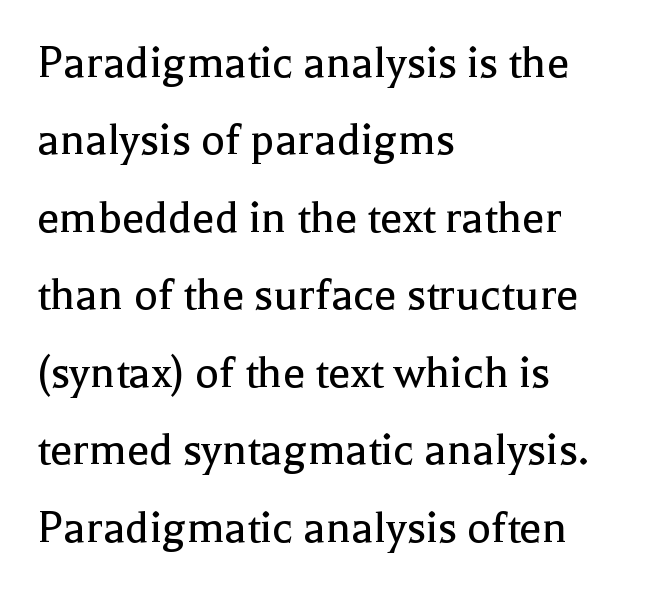
Q: Is the text bold? A: No.
Q: Is the text italic (slanted)? A: No, it is upright.
Q: Is the typeface a serif or a sans-serif typeface? A: Serif.
Q: Is the text underlined? A: No.
Q: How is the paragraph aligned? A: Left-aligned.
Q: Is the spacing between letters normal or unusually wide? A: Normal.
Q: Is the spacing between lines tight, normal or loose? A: Normal.
Q: Width (condensed, normal, or wide)? A: Normal.
Q: x-height? A: Medium.
Q: Monospaced? A: No.
